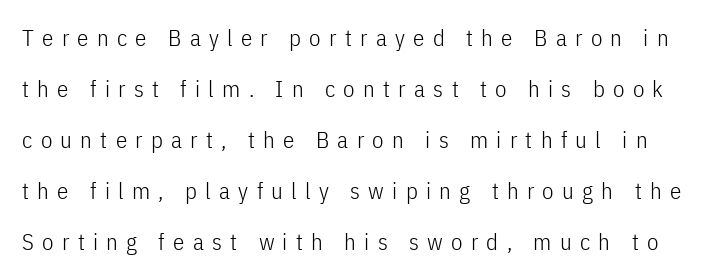
Observe the wide spacing: letters keep a clear distance from each other. A light-to-regular cut is what we see here. Ascenders rise straight up at ninety degrees. Underline: absent. Loosely led — the rows are spread out.
